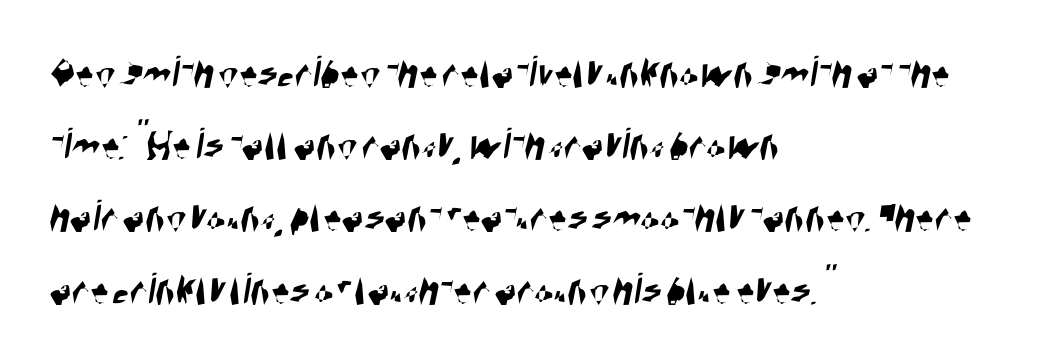
{"serif": "no", "width": "condensed", "stroke_contrast": "high", "x_height": "large", "monospaced": "no", "underline": "no", "align": "left", "line_spacing": "normal", "line_spacing_ratio": 1.57, "letter_spacing": "normal", "letter_spacing_em": 0.0, "glyph_px": 46}
